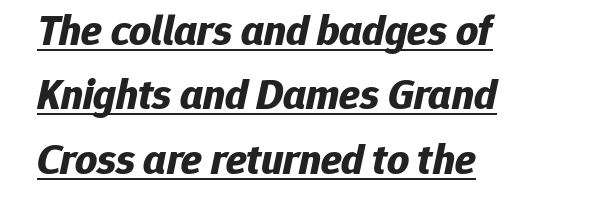
{"italic": "yes", "lean": "right", "slant_degrees": 12, "bold": "yes", "weight": "bold", "width": "normal", "stroke_contrast": "low", "x_height": "medium", "monospaced": "no", "underline": "yes", "align": "left", "line_spacing": "normal", "line_spacing_ratio": 1.5, "letter_spacing": "normal", "letter_spacing_em": 0.0, "glyph_px": 43}
